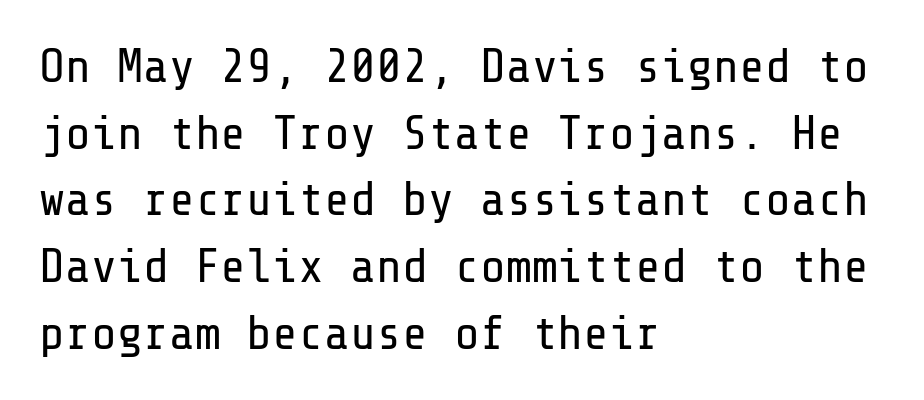
The image shows 48 px regular-weight sans-serif type, upright; set left-aligned, normal line spacing (1.39x), normal letter spacing, not underlined; low stroke contrast and a medium x-height.
